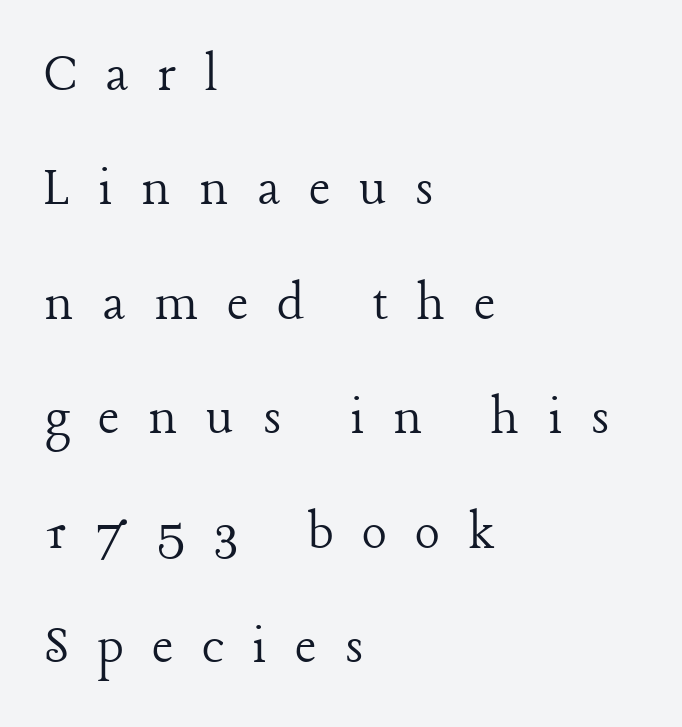
{"serif": "yes", "italic": "no", "bold": "no", "weight": "light", "width": "normal", "stroke_contrast": "low", "x_height": "medium", "monospaced": "no", "underline": "no", "align": "left", "line_spacing": "loose", "line_spacing_ratio": 1.94, "letter_spacing": "wide", "letter_spacing_em": 0.48, "glyph_px": 59}
